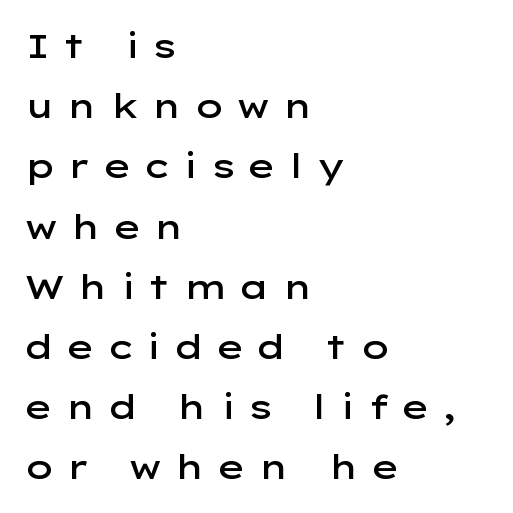
Q: Is the text bold? A: Semi-bold.
Q: Is the text italic (slanted)? A: No, it is upright.
Q: Is the typeface a serif or a sans-serif typeface? A: Sans-serif.
Q: Is the text underlined? A: No.
Q: How is the paragraph aligned? A: Left-aligned.
Q: Is the spacing between letters normal or unusually wide? A: Unusually wide.
Q: Width (condensed, normal, or wide)? A: Wide.
Q: Stroke contrast? A: Low.
Q: x-height? A: Medium.
Q: Monospaced? A: No.
